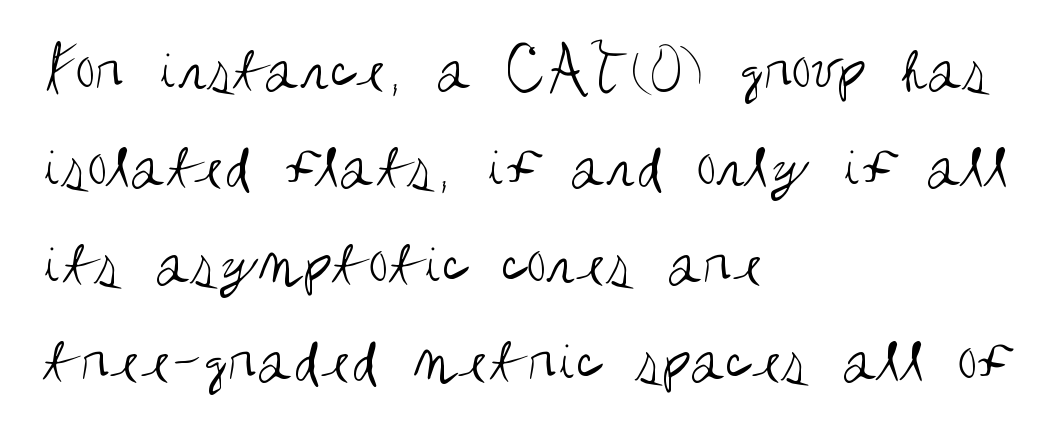
The image shows 65 px regular-weight, condensed sans-serif type; set left-aligned, normal line spacing (1.49x), normal letter spacing, not underlined; medium stroke contrast and a large x-height.
